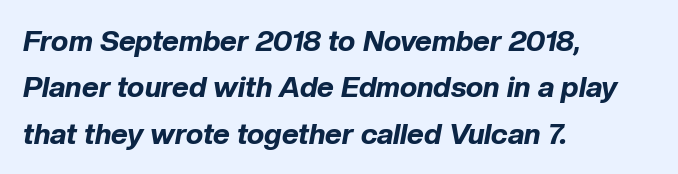
{"italic": "yes", "lean": "right", "slant_degrees": 10, "bold": "yes", "weight": "bold", "width": "normal", "stroke_contrast": "low", "x_height": "medium", "monospaced": "no", "underline": "no", "align": "left", "line_spacing": "normal", "line_spacing_ratio": 1.6, "letter_spacing": "normal", "letter_spacing_em": 0.0, "glyph_px": 29}
